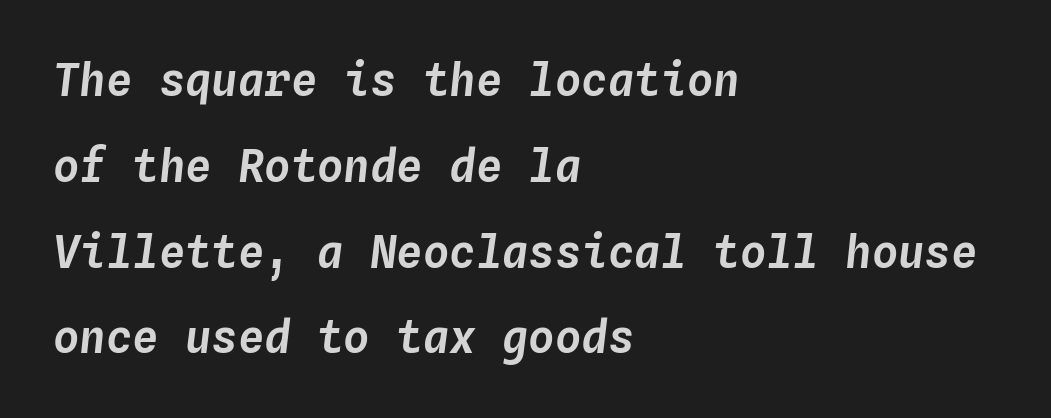
Q: Is the text italic (slanted)? A: Yes, it leans right by about 4 degrees.
Q: Is the text underlined? A: No.
Q: How is the paragraph aligned? A: Left-aligned.
Q: Is the spacing between letters normal or unusually wide? A: Normal.
Q: Is the spacing between lines tight, normal or loose? A: Loose.
Q: Width (condensed, normal, or wide)? A: Normal.
Q: Stroke contrast? A: Low.
Q: x-height? A: Medium.
Q: Monospaced? A: Yes.
